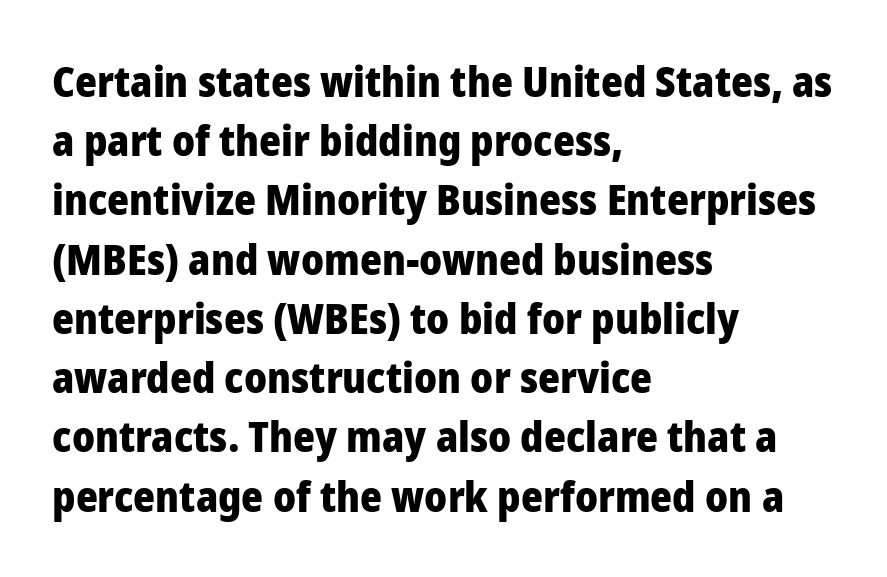
Q: Is the text bold? A: Yes.
Q: Is the text italic (slanted)? A: No, it is upright.
Q: Is the typeface a serif or a sans-serif typeface? A: Sans-serif.
Q: Is the text underlined? A: No.
Q: How is the paragraph aligned? A: Left-aligned.
Q: Is the spacing between letters normal or unusually wide? A: Normal.
Q: Is the spacing between lines tight, normal or loose? A: Normal.
Q: Width (condensed, normal, or wide)? A: Normal.
Q: Stroke contrast? A: Low.
Q: x-height? A: Medium.
Q: Monospaced? A: No.
